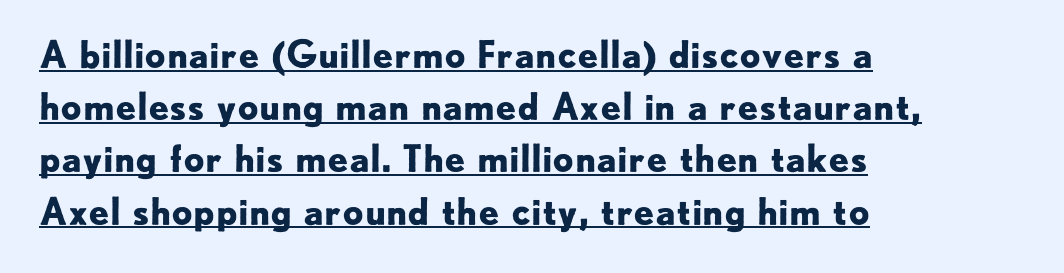
{"serif": "no", "italic": "no", "bold": "yes", "weight": "bold", "width": "normal", "stroke_contrast": "low", "x_height": "small", "monospaced": "no", "underline": "yes", "align": "left", "line_spacing": "normal", "line_spacing_ratio": 1.41, "letter_spacing": "normal", "letter_spacing_em": 0.0, "glyph_px": 37}
